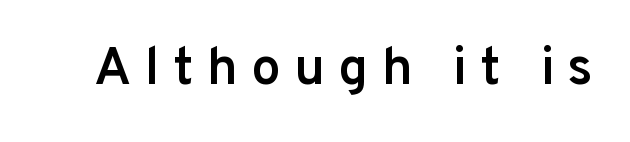
Q: Is the text bold? A: Semi-bold.
Q: Is the text italic (slanted)? A: No, it is upright.
Q: Is the typeface a serif or a sans-serif typeface? A: Sans-serif.
Q: Is the text underlined? A: No.
Q: Is the spacing between letters normal or unusually wide? A: Unusually wide.
Q: Width (condensed, normal, or wide)? A: Normal.
Q: Stroke contrast? A: Low.
Q: x-height? A: Medium.
Q: Monospaced? A: No.
